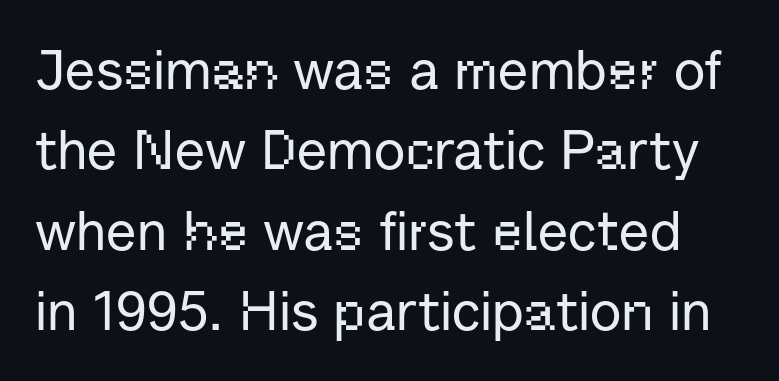
The image shows 55 px sans-serif type, upright; set normal line spacing (1.46x), normal letter spacing, not underlined; low stroke contrast and a medium x-height.
